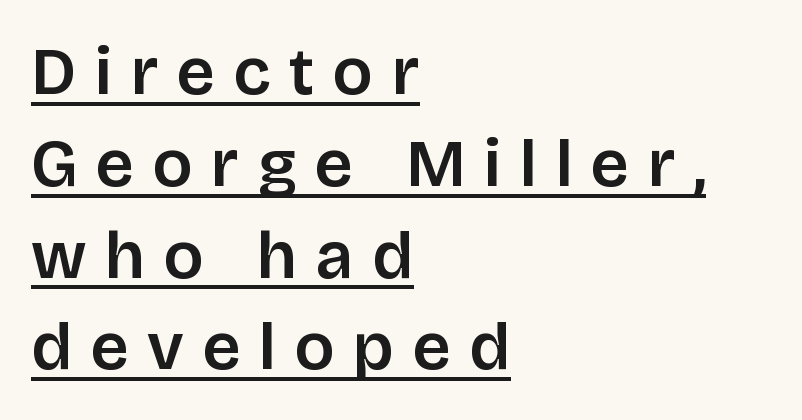
{"serif": "no", "italic": "no", "width": "normal", "stroke_contrast": "low", "x_height": "large", "monospaced": "no", "underline": "yes", "align": "left", "line_spacing": "normal", "line_spacing_ratio": 1.37, "letter_spacing": "wide", "letter_spacing_em": 0.28, "glyph_px": 67}
